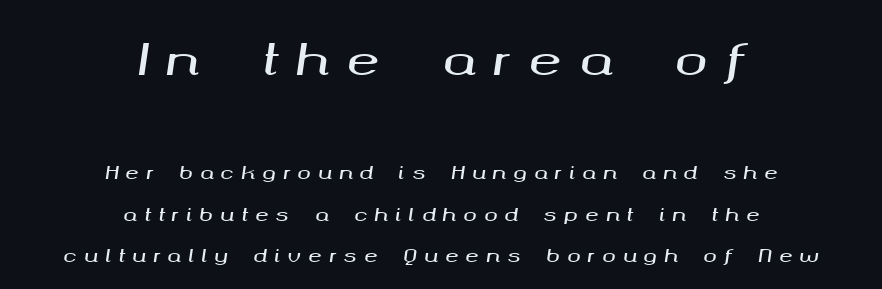
Q: Is the text italic (slanted)? A: Yes, it leans right by about 8 degrees.
Q: Is the text underlined? A: No.
Q: How is the paragraph aligned? A: Centered.
Q: Is the spacing between letters normal or unusually wide? A: Unusually wide.
Q: Is the spacing between lines tight, normal or loose? A: Loose.
Q: Which block of text is set in a larger size, the first (top) or the second (bottom)? A: The first (top) one.
Q: Width (condensed, normal, or wide)? A: Wide.
Q: Stroke contrast? A: Medium.
Q: x-height? A: Medium.
Q: Monospaced? A: No.
